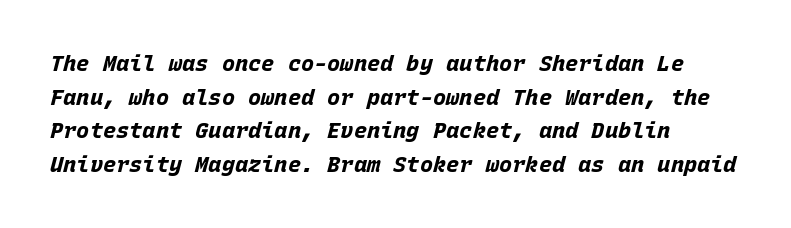
Q: Is the text bold? A: Yes.
Q: Is the text italic (slanted)? A: Yes, it leans right by about 15 degrees.
Q: Is the text underlined? A: No.
Q: How is the paragraph aligned? A: Left-aligned.
Q: Is the spacing between letters normal or unusually wide? A: Normal.
Q: Is the spacing between lines tight, normal or loose? A: Normal.
